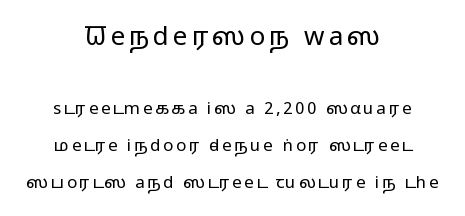
Q: Is the text bold? A: No.
Q: Is the text italic (slanted)? A: No, it is upright.
Q: Is the text underlined? A: No.
Q: How is the paragraph aligned? A: Centered.
Q: Is the spacing between lines tight, normal or loose? A: Loose.
Q: Which block of text is set in a larger size, the first (top) or the second (bottom)? A: The first (top) one.
